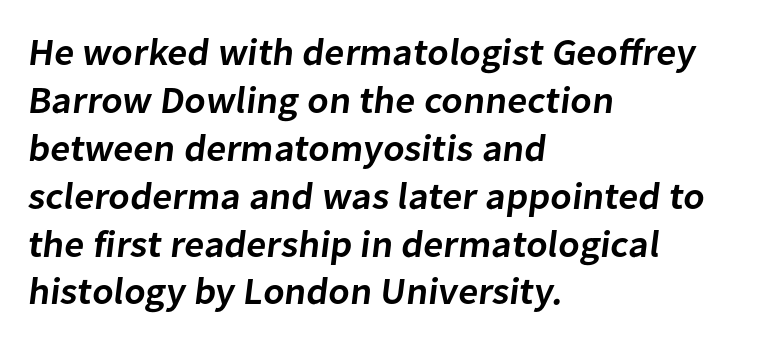
{"serif": "no", "bold": "semi", "weight": "semibold", "width": "normal", "stroke_contrast": "low", "x_height": "medium", "monospaced": "no", "underline": "no", "align": "left", "line_spacing": "normal", "line_spacing_ratio": 1.26, "letter_spacing": "normal", "letter_spacing_em": 0.0, "glyph_px": 38}
